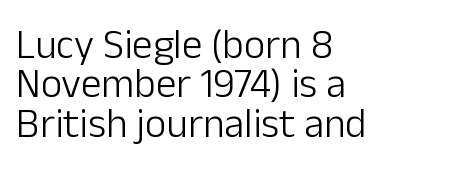
{"serif": "no", "italic": "no", "bold": "no", "weight": "light", "width": "normal", "stroke_contrast": "low", "x_height": "medium", "monospaced": "no", "underline": "no", "align": "left", "line_spacing": "tight", "line_spacing_ratio": 0.96, "letter_spacing": "normal", "letter_spacing_em": 0.0, "glyph_px": 41}
